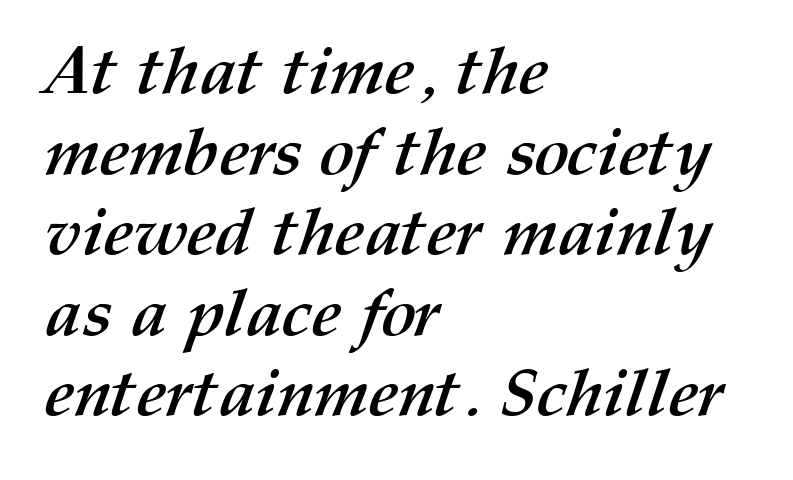
The image shows 66 px semibold type; set left-aligned, line spacing 1.22x, normal letter spacing, not underlined; medium stroke contrast and a medium x-height.
